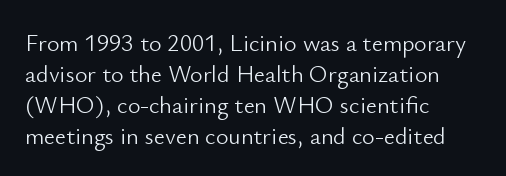
{"italic": "no", "bold": "no", "underline": "no", "align": "left", "line_spacing": "normal", "line_spacing_ratio": 1.29, "letter_spacing": "normal", "letter_spacing_em": 0.0, "glyph_px": 24}
